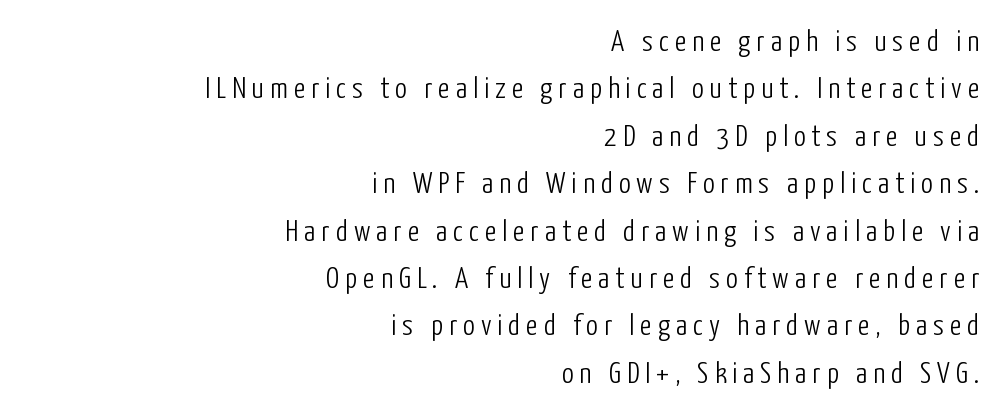
Q: Is the text bold? A: No.
Q: Is the text italic (slanted)? A: No, it is upright.
Q: Is the typeface a serif or a sans-serif typeface? A: Sans-serif.
Q: Is the text underlined? A: No.
Q: How is the paragraph aligned? A: Right-aligned.
Q: Is the spacing between letters normal or unusually wide? A: Unusually wide.
Q: Is the spacing between lines tight, normal or loose? A: Normal.
Q: Width (condensed, normal, or wide)? A: Condensed.
Q: Stroke contrast? A: Low.
Q: x-height? A: Medium.
Q: Monospaced? A: No.
